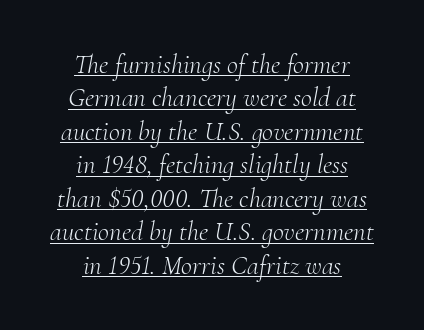
Every character sits at an angle, as italics do. The rendered words wear a rule along their underside. Stems here are at most as thick as an everyday book face. Students, note that the glyphs here touch the page at normal intervals.
